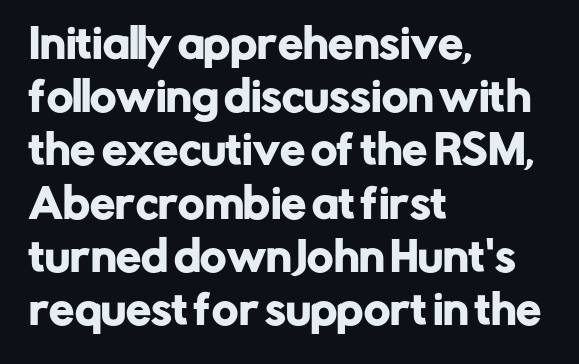
{"serif": "no", "italic": "no", "width": "normal", "stroke_contrast": "low", "x_height": "medium", "monospaced": "no", "underline": "no", "align": "left", "line_spacing": "normal", "line_spacing_ratio": 1.33, "letter_spacing": "normal", "letter_spacing_em": 0.0, "glyph_px": 40}
